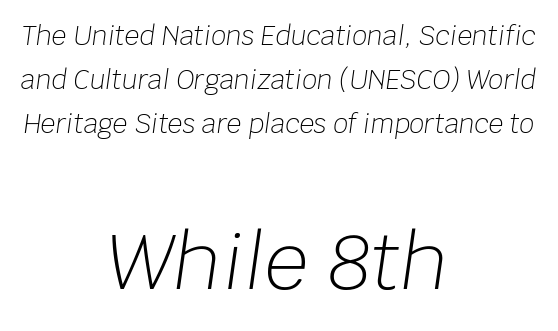
The image shows 77 px light type, italic (leaning right); set centered, normal line spacing (1.69x), normal letter spacing, not underlined; the second (bottom) block is 2.96x larger; low stroke contrast and a large x-height.
